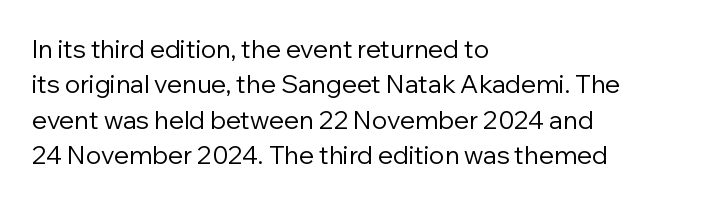
{"italic": "no", "bold": "no", "underline": "no", "align": "left", "line_spacing": "normal", "line_spacing_ratio": 1.42, "letter_spacing": "normal", "letter_spacing_em": 0.0, "glyph_px": 25}
